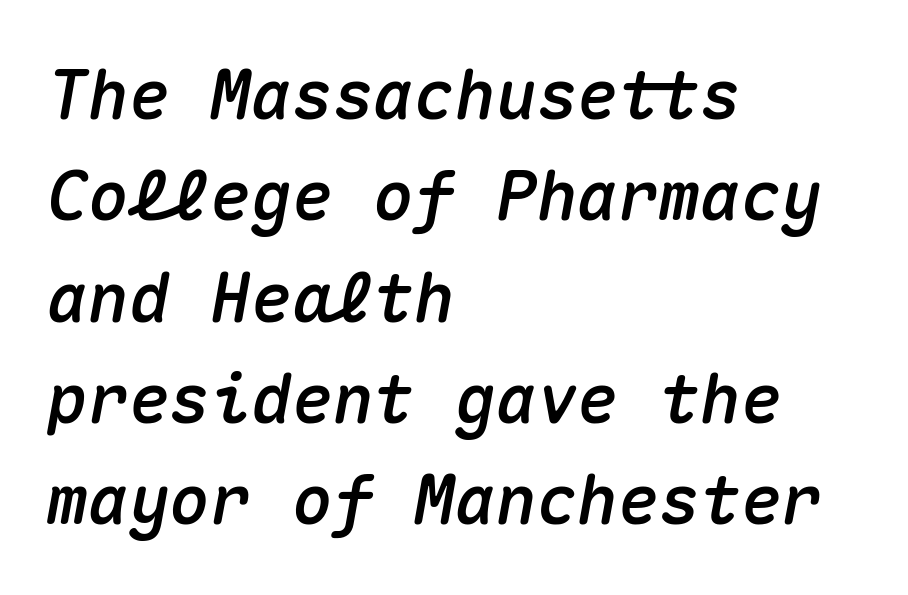
The image shows 68 px text type, italic (leaning right), monospaced; set left-aligned, normal line spacing (1.49x), normal letter spacing, not underlined; medium stroke contrast and a medium x-height.
